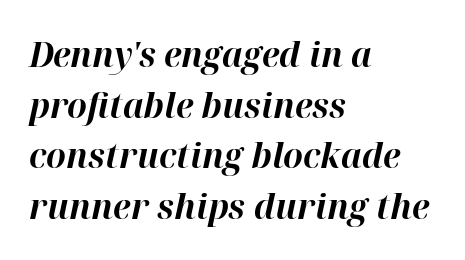
{"italic": "yes", "lean": "right", "slant_degrees": 12, "bold": "yes", "weight": "bold", "width": "normal", "stroke_contrast": "high", "x_height": "medium", "monospaced": "no", "underline": "no", "align": "left", "line_spacing": "normal", "line_spacing_ratio": 1.45, "letter_spacing": "normal", "letter_spacing_em": 0.0, "glyph_px": 35}
